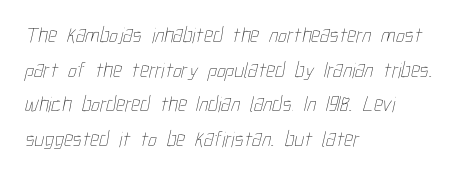
{"bold": "no", "underline": "no", "align": "left", "line_spacing": "normal", "line_spacing_ratio": 1.57, "letter_spacing": "normal", "letter_spacing_em": 0.0, "glyph_px": 22}
